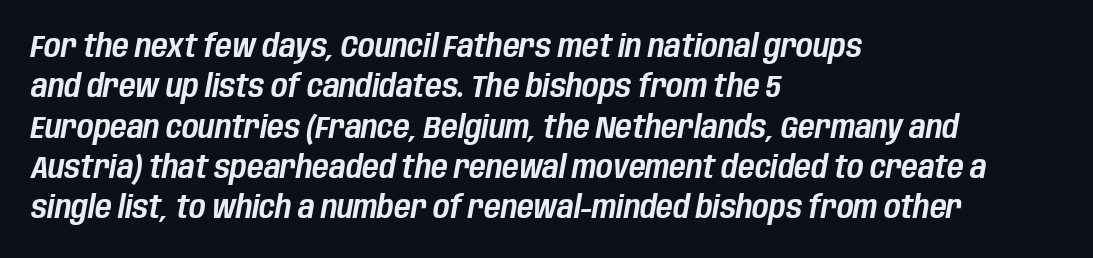
{"italic": "yes", "lean": "right", "slant_degrees": 10, "width": "condensed", "stroke_contrast": "low", "x_height": "large", "monospaced": "no", "underline": "no", "align": "left", "line_spacing": "normal", "line_spacing_ratio": 1.26, "letter_spacing": "normal", "letter_spacing_em": 0.0, "glyph_px": 32}
